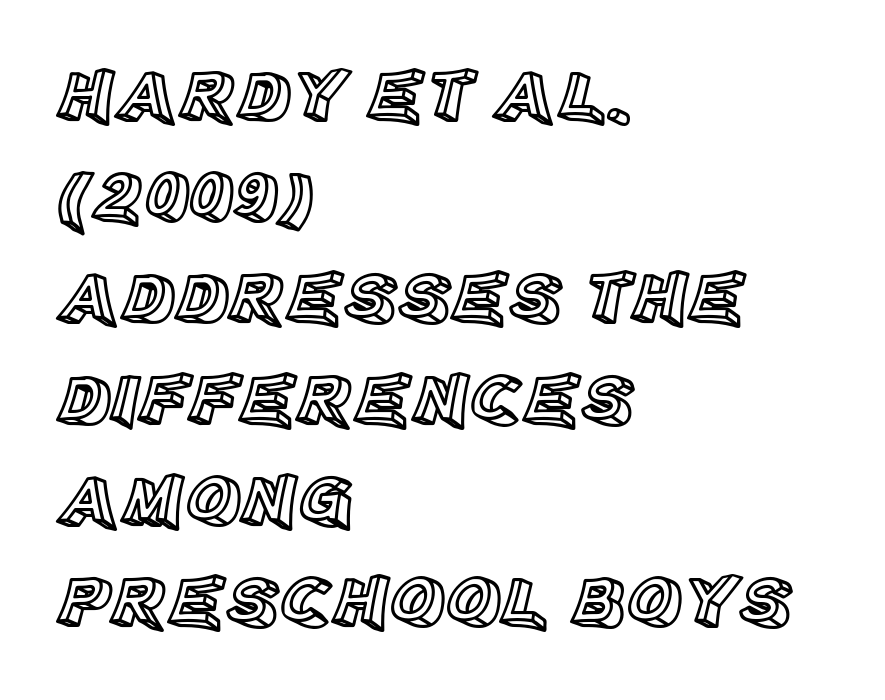
The image shows 75 px text type; set left-aligned, normal line spacing (1.35x), normal letter spacing, not underlined; a large x-height.
